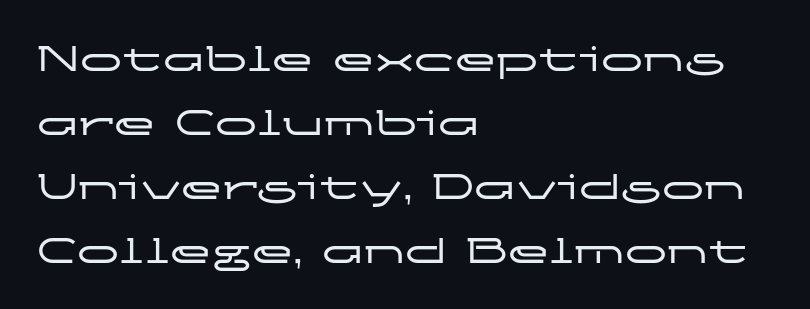
Proportional: the letters do not fall into vertical columns. Notice how the passage keeps a crisp vertical edge on the left only. How are the letters spaced? Ordinarily, with no added tracking. The text was rendered using a sans face with plain stroke endings. Decoration check: the copy has no underline. Leading: standard.
